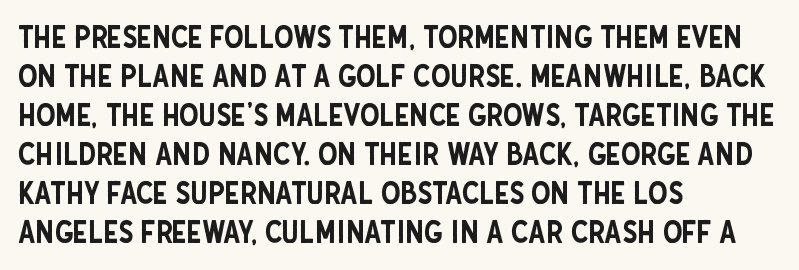
{"serif": "no", "italic": "no", "width": "condensed", "stroke_contrast": "low", "x_height": "large", "monospaced": "no", "underline": "no", "align": "left", "line_spacing": "normal", "line_spacing_ratio": 1.26, "letter_spacing": "normal", "letter_spacing_em": 0.0, "glyph_px": 31}
